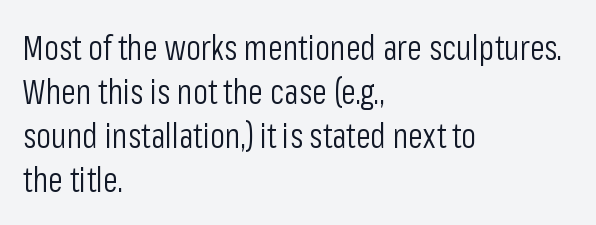
Posture: vertical. This sample is left-justified, so line endings fall wherever the words run out. The line texture is even and compact thanks to regular tracking. The type family on display is of the sans-serif kind. These lines are rendered in a variable-pitch font. Nothing heavy about these letters — not bold at all.
